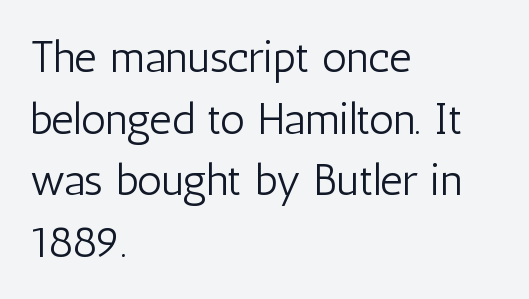
{"serif": "no", "italic": "no", "bold": "no", "weight": "light", "width": "condensed", "stroke_contrast": "low", "x_height": "medium", "monospaced": "no", "underline": "no", "align": "left", "line_spacing": "normal", "line_spacing_ratio": 1.4, "letter_spacing": "normal", "letter_spacing_em": 0.0, "glyph_px": 44}
